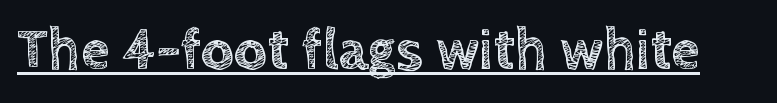
{"italic": "no", "width": "normal", "x_height": "large", "monospaced": "no", "underline": "yes", "letter_spacing": "normal", "letter_spacing_em": 0.0, "glyph_px": 58}
